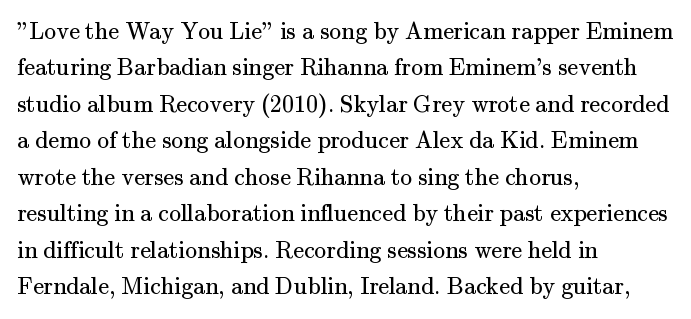
Q: Is the text bold? A: No.
Q: Is the text italic (slanted)? A: No, it is upright.
Q: Is the text underlined? A: No.
Q: How is the paragraph aligned? A: Left-aligned.
Q: Is the spacing between letters normal or unusually wide? A: Normal.
Q: Is the spacing between lines tight, normal or loose? A: Normal.
